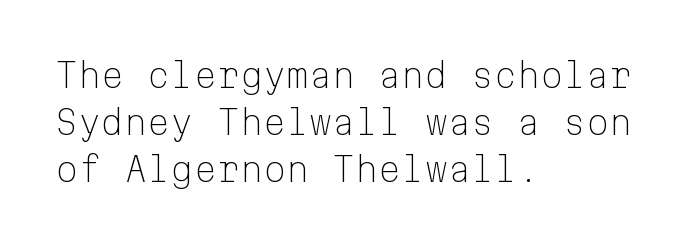
The image shows 33 px light sans-serif type, upright, monospaced; set left-aligned, normal line spacing (1.42x), normal letter spacing, not underlined; low stroke contrast and a medium x-height.
